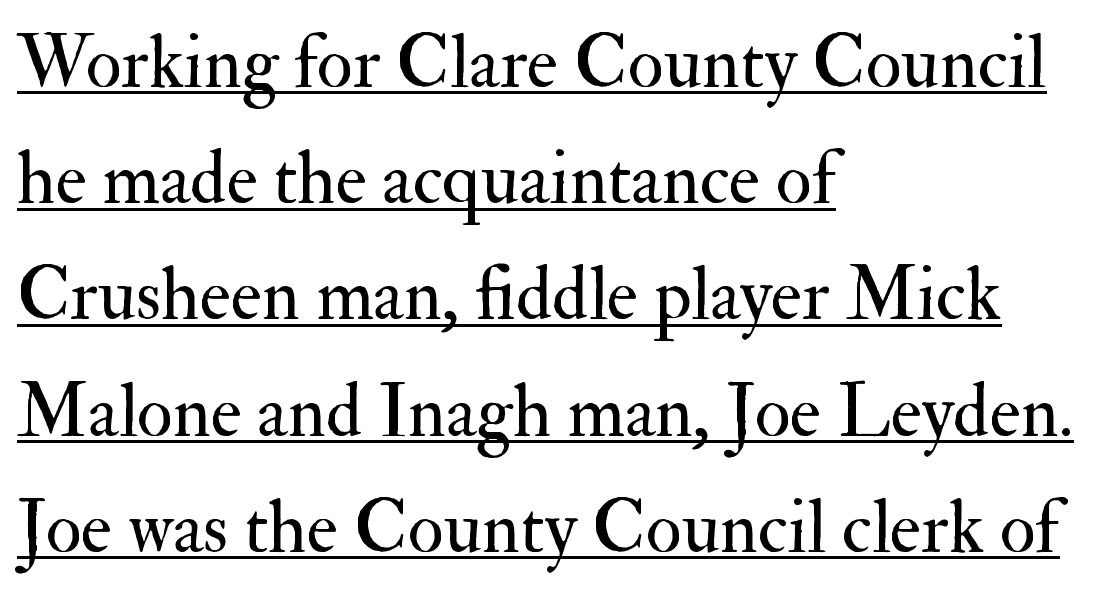
The image shows 74 px regular-weight serif type, upright; set left-aligned, normal line spacing (1.57x), normal letter spacing, underlined; medium stroke contrast and a small x-height.
